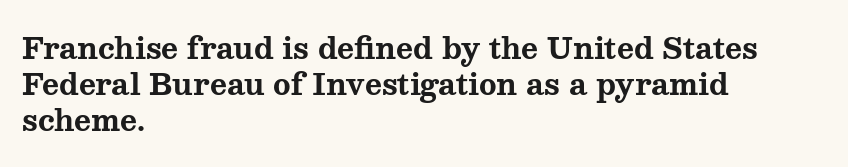
The image shows 29 px bold, wide serif type, upright; set left-aligned, normal line spacing (1.25x), normal letter spacing, not underlined; medium stroke contrast and a medium x-height.
